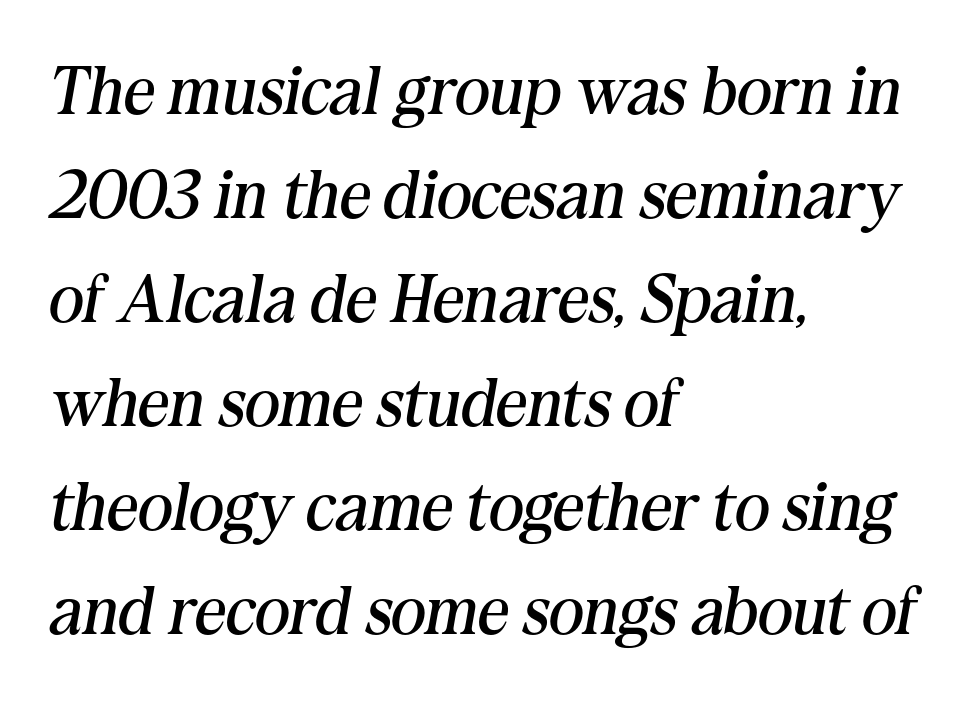
The typeface has the unassuming heft of standard copy or less. Characters follow at the spacing the type designer built in. Letterform terminals end in serifs throughout the passage. Is this a fixed-width face? No — the glyphs have proportional, varying widths. The rendering uses a moderate line-height, typical for paragraphs. Leftover space on each line is placed entirely after the last word.
